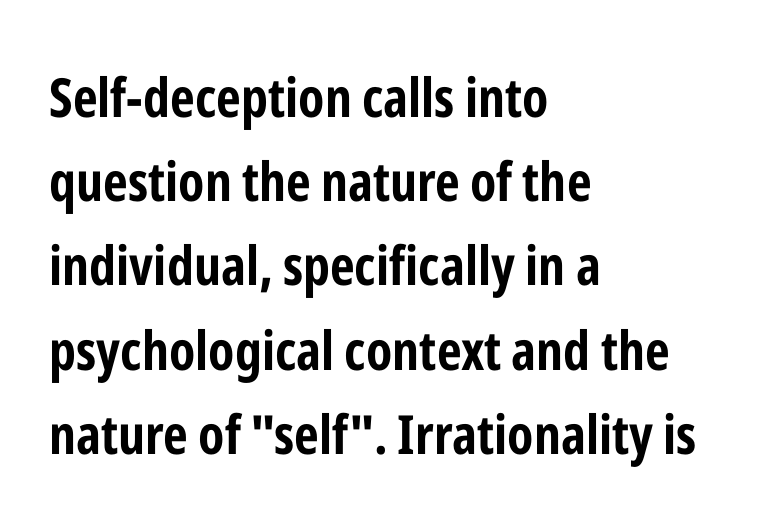
{"serif": "no", "italic": "no", "bold": "yes", "weight": "bold", "width": "condensed", "stroke_contrast": "low", "x_height": "medium", "monospaced": "no", "underline": "no", "align": "left", "line_spacing": "normal", "line_spacing_ratio": 1.56, "letter_spacing": "normal", "letter_spacing_em": 0.0, "glyph_px": 54}
